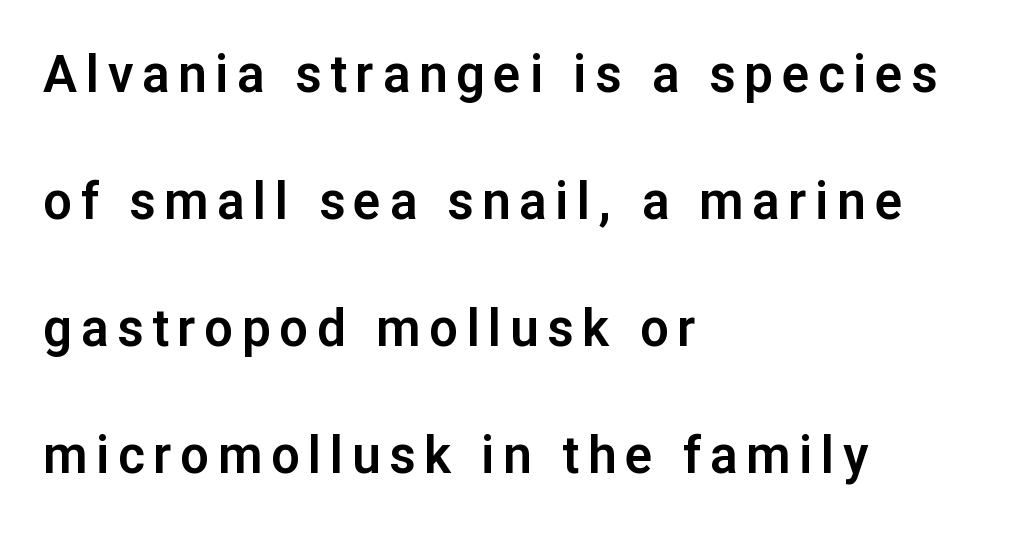
{"serif": "no", "italic": "no", "width": "normal", "stroke_contrast": "low", "x_height": "medium", "monospaced": "no", "underline": "no", "align": "left", "line_spacing": "loose", "line_spacing_ratio": 2.49, "glyph_px": 51}
